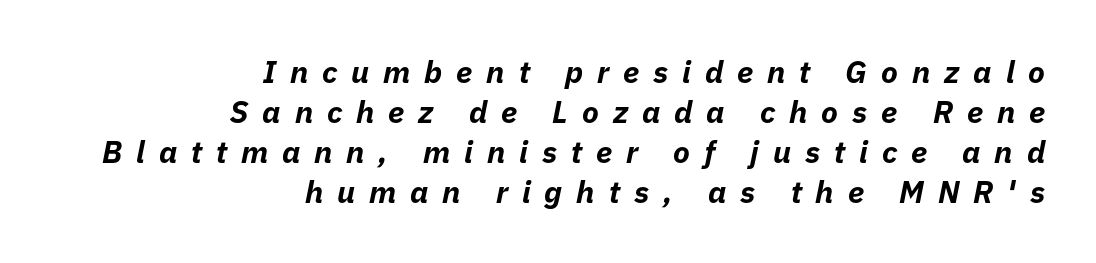
The image shows 31 px bold type, italic (leaning right); set right-aligned, normal line spacing (1.29x), unusually wide letter spacing (+0.45 em), not underlined; low stroke contrast and a medium x-height.
